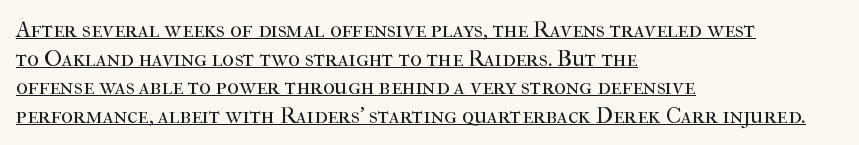
Q: Is the text bold? A: No.
Q: Is the text italic (slanted)? A: No, it is upright.
Q: Is the text underlined? A: Yes.
Q: How is the paragraph aligned? A: Left-aligned.
Q: Is the spacing between letters normal or unusually wide? A: Normal.
